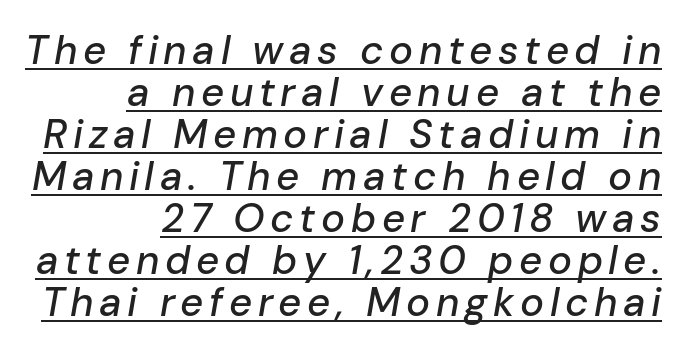
These lines are rendered in a variable-pitch font. The setting favours the right margin, as signatures and pull-quotes sometimes do. This sample uses an oblique cut, with every glyph tilted off the vertical. Quick note: underline on. Tightly led — the rows are bunched.
